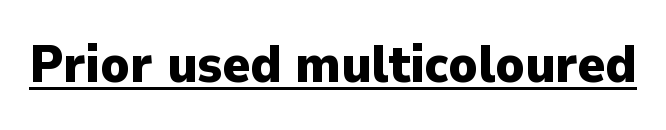
The image shows 52 px heavy sans-serif type, upright; set normal letter spacing, underlined; low stroke contrast and a medium x-height.
